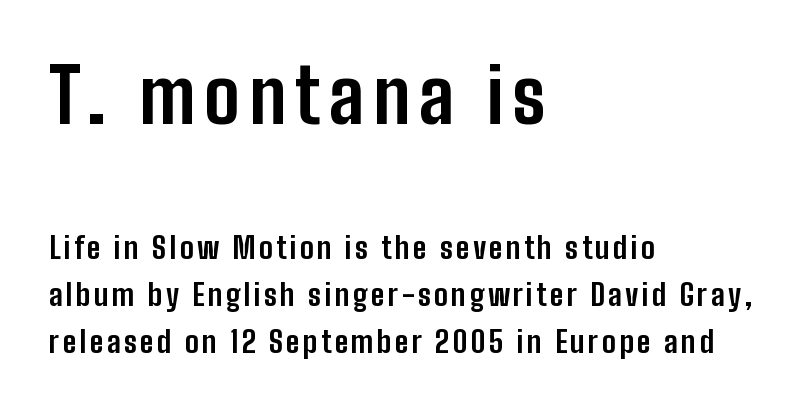
The image shows 76 px bold, condensed sans-serif type, upright; set left-aligned, normal line spacing (1.57x), not underlined; the first (top) block is 2.53x larger; low stroke contrast and a medium x-height.
